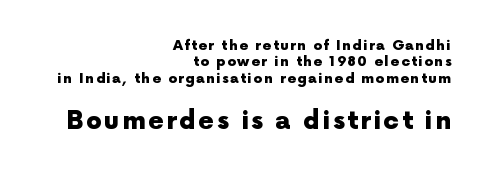
Q: Is the text bold? A: Yes.
Q: Is the text italic (slanted)? A: No, it is upright.
Q: Is the text underlined? A: No.
Q: How is the paragraph aligned? A: Right-aligned.
Q: Which block of text is set in a larger size, the first (top) or the second (bottom)? A: The second (bottom) one.
